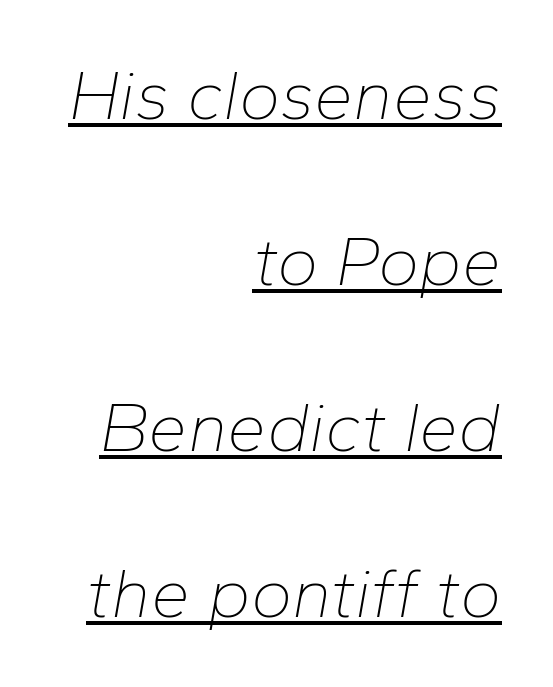
{"italic": "yes", "lean": "right", "slant_degrees": 10, "bold": "no", "weight": "thin", "width": "normal", "stroke_contrast": "low", "x_height": "medium", "monospaced": "no", "underline": "yes", "align": "right", "line_spacing": "loose", "line_spacing_ratio": 2.37, "letter_spacing": "normal", "letter_spacing_em": 0.0, "glyph_px": 70}
